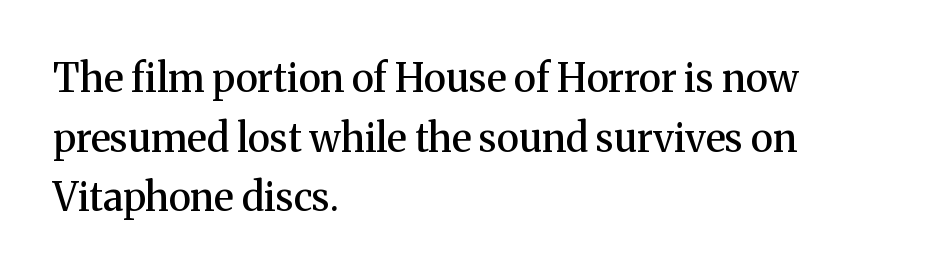
Spacing verdict: proportional, widths tailored to each character. Glance below the letters and you will spot only blank space. In terms of letterform style, serifs are clearly present. A roman cut, with each character standing at attention.
